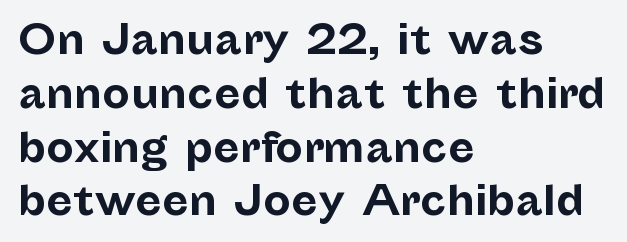
Q: Is the text bold? A: Yes.
Q: Is the text italic (slanted)? A: No, it is upright.
Q: Is the typeface a serif or a sans-serif typeface? A: Sans-serif.
Q: Is the text underlined? A: No.
Q: How is the paragraph aligned? A: Left-aligned.
Q: Is the spacing between letters normal or unusually wide? A: Normal.
Q: Is the spacing between lines tight, normal or loose? A: Normal.
Q: Width (condensed, normal, or wide)? A: Normal.
Q: Stroke contrast? A: Low.
Q: x-height? A: Medium.
Q: Monospaced? A: No.
